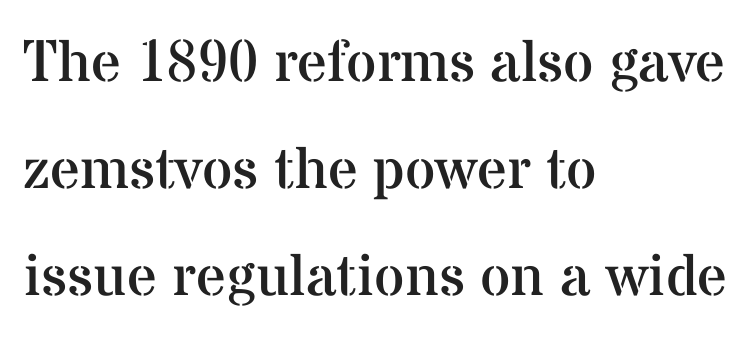
Q: Is the text bold? A: No.
Q: Is the text italic (slanted)? A: No, it is upright.
Q: Is the typeface a serif or a sans-serif typeface? A: Serif.
Q: Is the text underlined? A: No.
Q: How is the paragraph aligned? A: Left-aligned.
Q: Is the spacing between letters normal or unusually wide? A: Normal.
Q: Width (condensed, normal, or wide)? A: Normal.
Q: Stroke contrast? A: Medium.
Q: x-height? A: Medium.
Q: Monospaced? A: No.
